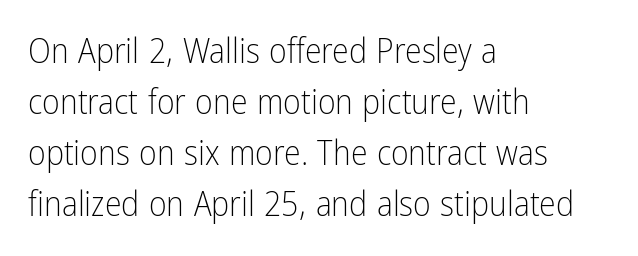
Q: Is the text bold? A: No.
Q: Is the text italic (slanted)? A: No, it is upright.
Q: Is the typeface a serif or a sans-serif typeface? A: Sans-serif.
Q: Is the text underlined? A: No.
Q: How is the paragraph aligned? A: Left-aligned.
Q: Is the spacing between letters normal or unusually wide? A: Normal.
Q: Is the spacing between lines tight, normal or loose? A: Normal.
Q: Width (condensed, normal, or wide)? A: Condensed.
Q: Stroke contrast? A: Low.
Q: x-height? A: Medium.
Q: Monospaced? A: No.
